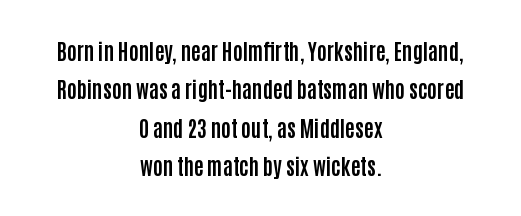
The image shows 21 px bold type, upright; set centered, line spacing 1.83x, normal letter spacing, not underlined.
